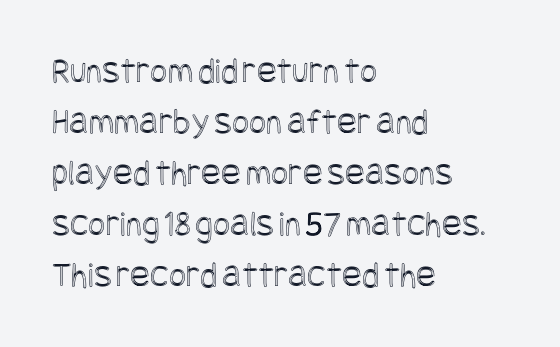
Baseline-to-baseline distance is the conventional proportion of letter height. All the whitespace from short lines collects on the right. Letters rest on an invisible, unmarked baseline. Students, note that the glyphs here touch the page at normal intervals. The specimen reads as upright at a glance.
